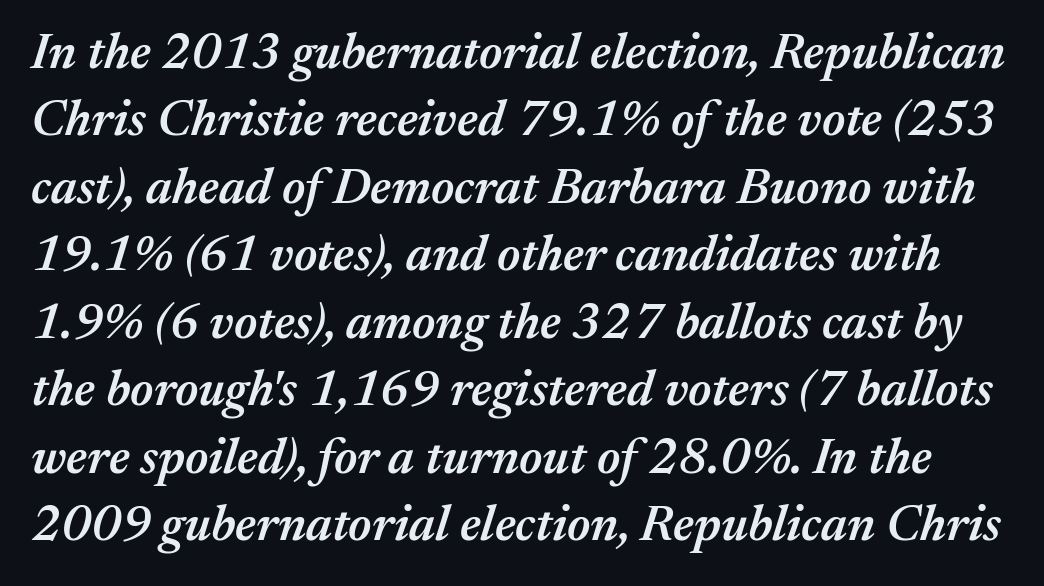
{"italic": "yes", "lean": "right", "slant_degrees": 17, "bold": "semi", "weight": "semibold", "width": "normal", "stroke_contrast": "medium", "x_height": "medium", "monospaced": "no", "underline": "no", "line_spacing": "normal", "line_spacing_ratio": 1.35, "letter_spacing": "normal", "letter_spacing_em": 0.0, "glyph_px": 50}
